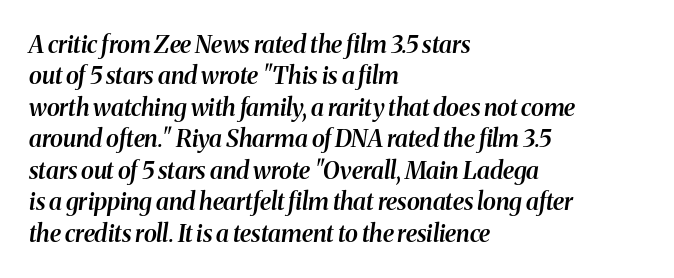
{"italic": "yes", "lean": "right", "slant_degrees": 8, "bold": "semi", "underline": "no", "align": "left", "line_spacing": "normal", "line_spacing_ratio": 1.31, "letter_spacing": "normal", "letter_spacing_em": 0.0, "glyph_px": 24}
